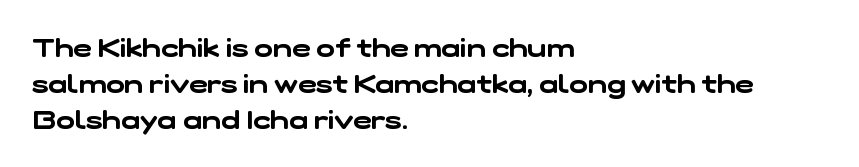
Q: Is the text underlined? A: No.
Q: How is the paragraph aligned? A: Left-aligned.
Q: Is the spacing between letters normal or unusually wide? A: Normal.
Q: Is the spacing between lines tight, normal or loose? A: Normal.
